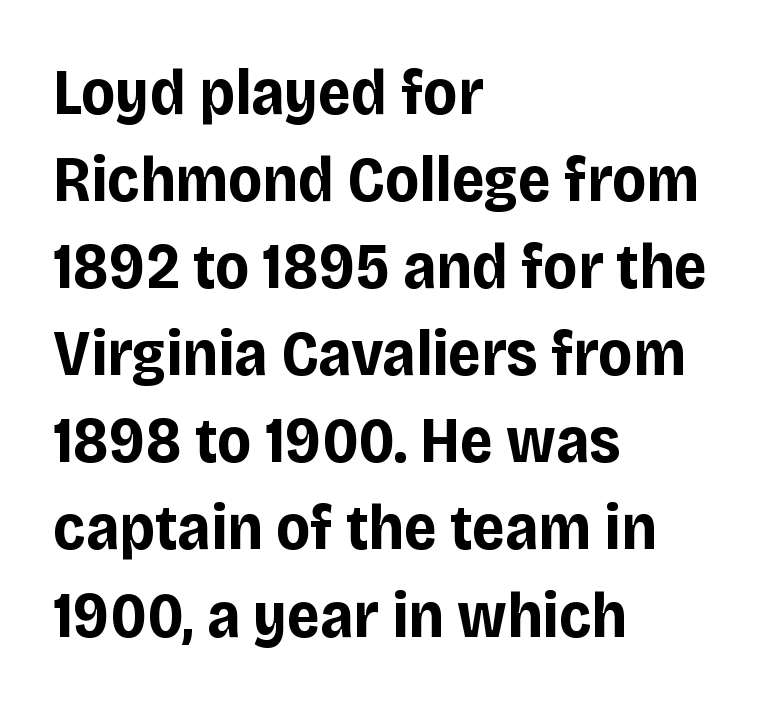
Notice how the stems are strictly vertical — no italics here. Clear beneath every line of the passage. You could not count columns in this text — the font is proportionally spaced. The face used here is a sans, in the tradition of grotesques and geometrics. In terms of leading, this rendering sits right in the middle.
